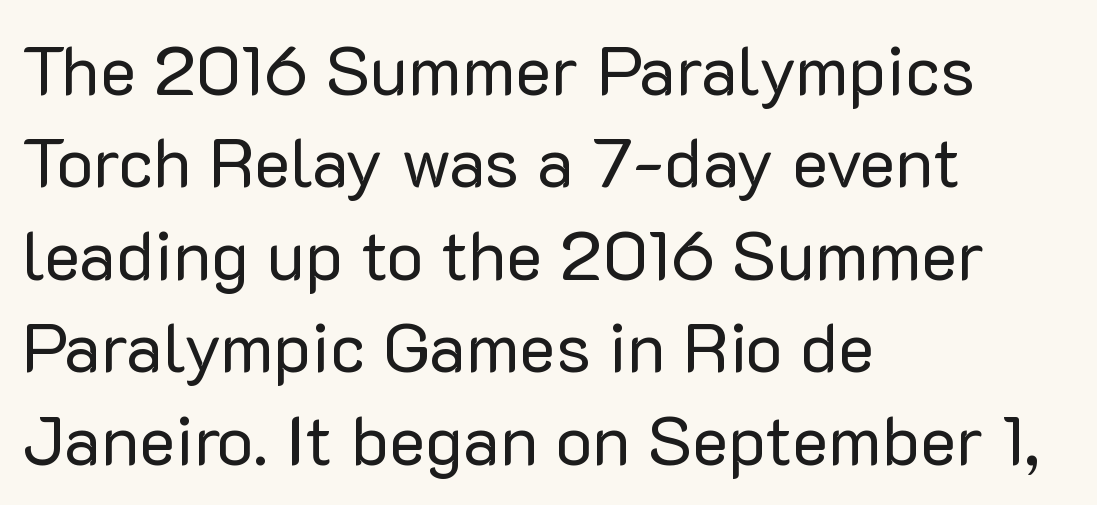
{"serif": "no", "italic": "no", "bold": "no", "weight": "regular", "width": "normal", "stroke_contrast": "low", "x_height": "medium", "monospaced": "no", "underline": "no", "align": "left", "line_spacing": "normal", "line_spacing_ratio": 1.34, "letter_spacing": "normal", "letter_spacing_em": 0.0, "glyph_px": 69}
